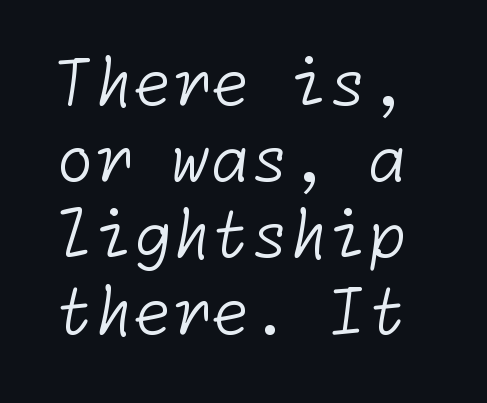
Q: Is the text bold? A: No.
Q: Is the typeface a serif or a sans-serif typeface? A: Sans-serif.
Q: Is the text underlined? A: No.
Q: Is the spacing between letters normal or unusually wide? A: Normal.
Q: Width (condensed, normal, or wide)? A: Normal.
Q: Stroke contrast? A: Low.
Q: x-height? A: Medium.
